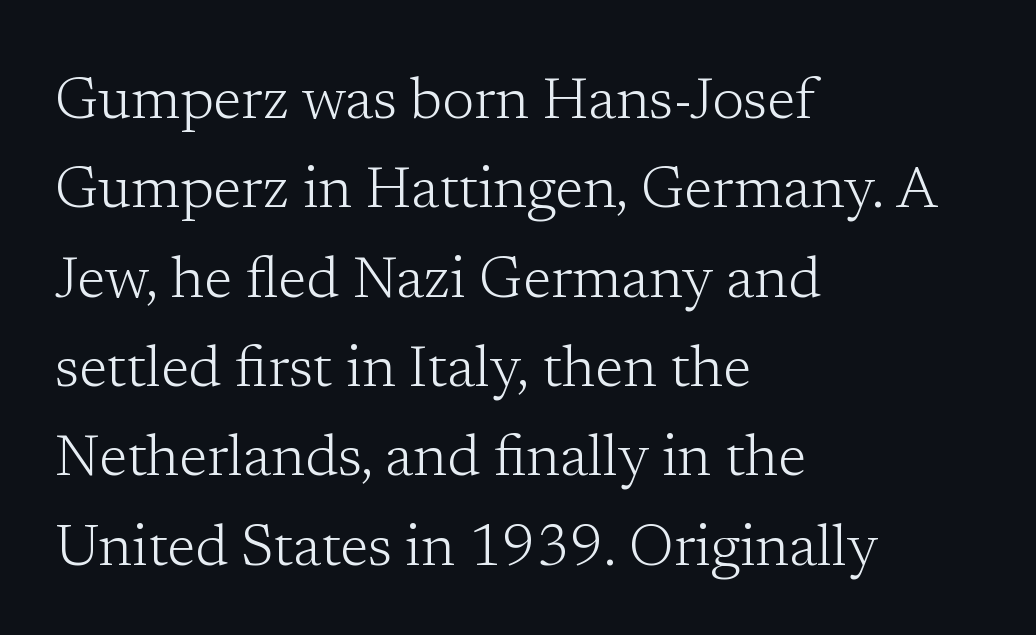
The image shows 58 px light serif type, upright; set left-aligned, normal line spacing (1.54x), normal letter spacing, not underlined; low stroke contrast and a medium x-height.
